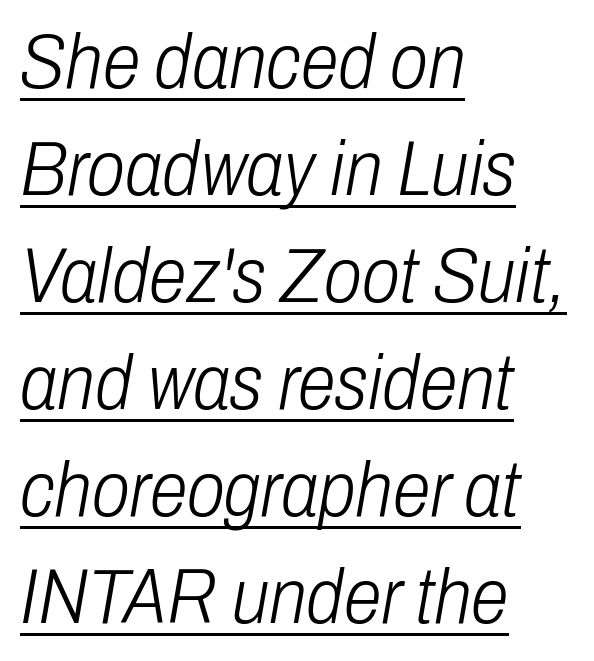
The image shows 77 px light, condensed type, italic (leaning right); set left-aligned, normal line spacing (1.39x), normal letter spacing, underlined; low stroke contrast and a medium x-height.
